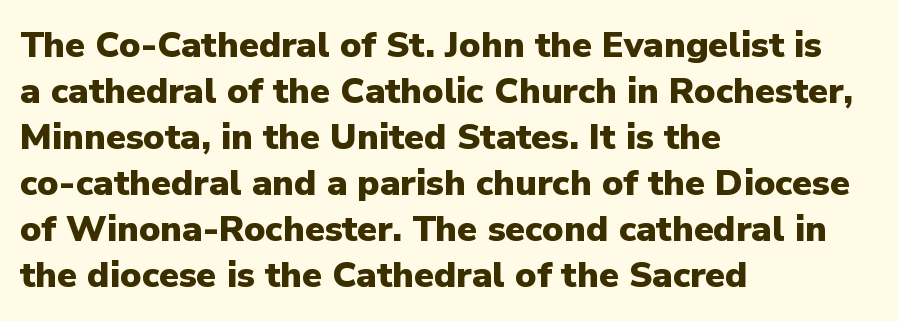
The image shows 36 px heavy sans-serif type, upright; set left-aligned, normal line spacing (1.28x), normal letter spacing, not underlined; low stroke contrast and a medium x-height.
